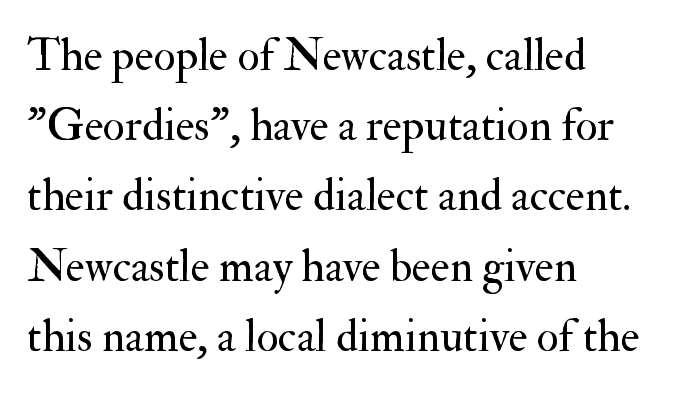
Q: Is the text bold? A: No.
Q: Is the text italic (slanted)? A: No, it is upright.
Q: Is the typeface a serif or a sans-serif typeface? A: Serif.
Q: Is the text underlined? A: No.
Q: How is the paragraph aligned? A: Left-aligned.
Q: Is the spacing between letters normal or unusually wide? A: Normal.
Q: Is the spacing between lines tight, normal or loose? A: Normal.
Q: Width (condensed, normal, or wide)? A: Normal.
Q: Stroke contrast? A: Medium.
Q: x-height? A: Small.
Q: Monospaced? A: No.
